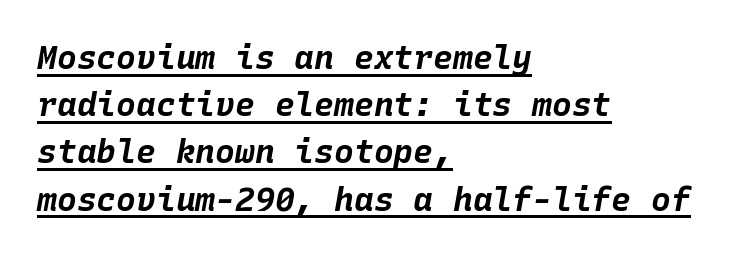
You could count columns in this text — the font is strictly monospaced. Emphasis-style slanted type is in use. Observe the ordinary spacing: letters are neighbours, not strangers. Reading down the column, the eye jumps a familiar distance to each next line. The paragraph has a hard left edge and a soft right edge.
